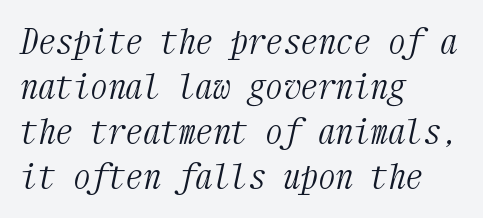
{"serif": "yes", "italic": "yes", "lean": "right", "slant_degrees": 12, "bold": "no", "weight": "light", "width": "condensed", "stroke_contrast": "medium", "x_height": "medium", "monospaced": "yes", "underline": "no", "align": "left", "line_spacing": "normal", "line_spacing_ratio": 1.29, "letter_spacing": "normal", "letter_spacing_em": 0.0, "glyph_px": 35}
